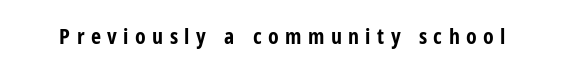
{"italic": "no", "bold": "yes", "underline": "no", "letter_spacing": "wide", "letter_spacing_em": 0.29, "glyph_px": 22}
